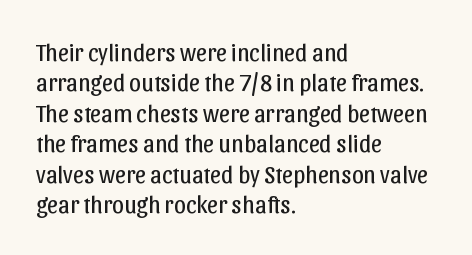
{"italic": "no", "bold": "no", "underline": "no", "align": "left", "line_spacing": "normal", "line_spacing_ratio": 1.27, "letter_spacing": "normal", "letter_spacing_em": 0.0, "glyph_px": 24}
